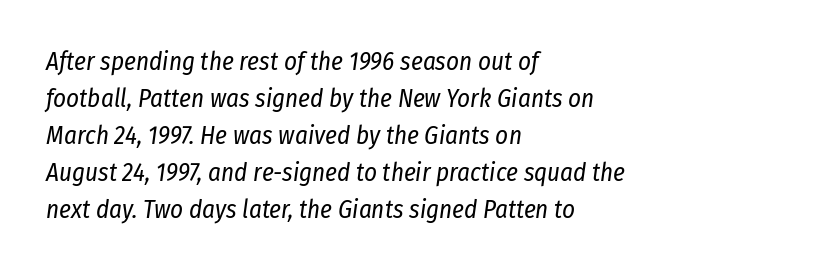
Q: Is the text bold? A: No.
Q: Is the text italic (slanted)? A: Yes, it leans right by about 8 degrees.
Q: Is the text underlined? A: No.
Q: How is the paragraph aligned? A: Left-aligned.
Q: Is the spacing between letters normal or unusually wide? A: Normal.
Q: Is the spacing between lines tight, normal or loose? A: Normal.
